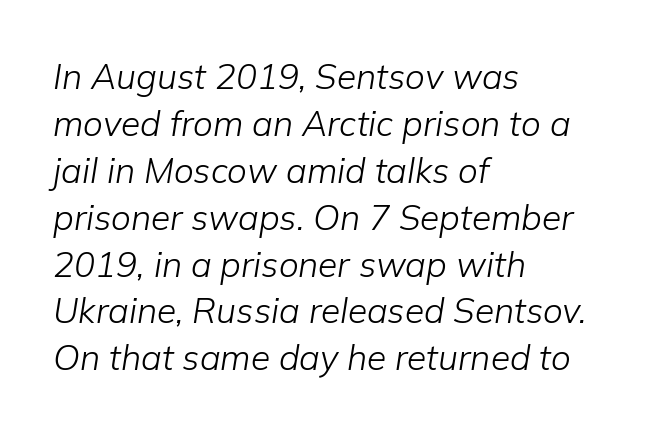
The image shows 35 px light type, italic (leaning right); set left-aligned, normal line spacing (1.34x), normal letter spacing, not underlined; low stroke contrast and a medium x-height.
